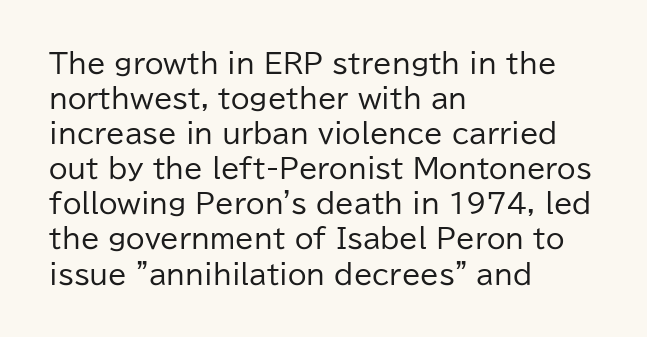
The image shows 27 px text type, upright; set left-aligned, normal line spacing (1.3x), normal letter spacing, not underlined.
